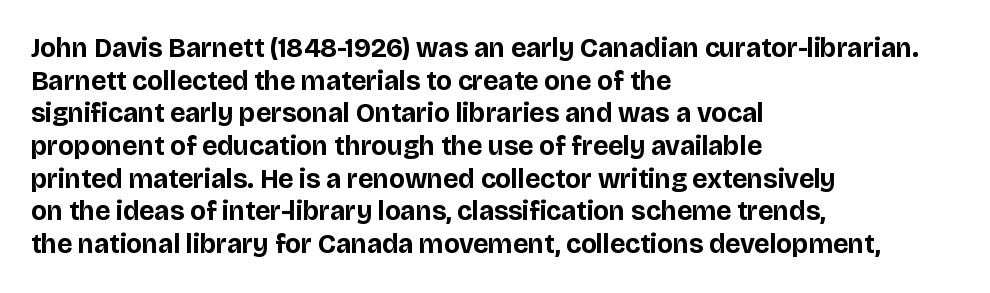
Q: Is the text bold? A: Yes.
Q: Is the text italic (slanted)? A: No, it is upright.
Q: Is the text underlined? A: No.
Q: How is the paragraph aligned? A: Left-aligned.
Q: Is the spacing between letters normal or unusually wide? A: Normal.
